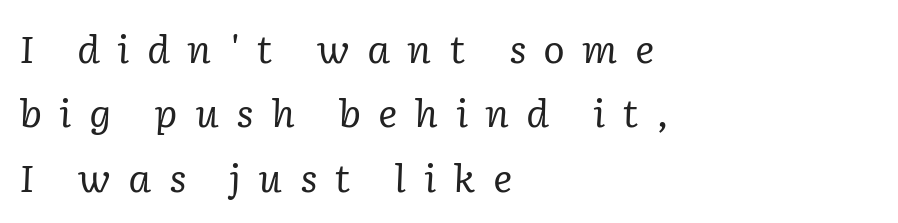
{"serif": "yes", "italic": "yes", "lean": "right", "slant_degrees": 2, "bold": "no", "weight": "regular", "width": "normal", "stroke_contrast": "low", "x_height": "medium", "monospaced": "no", "underline": "no", "align": "left", "line_spacing_ratio": 1.74, "letter_spacing": "wide", "letter_spacing_em": 0.46, "glyph_px": 37}
